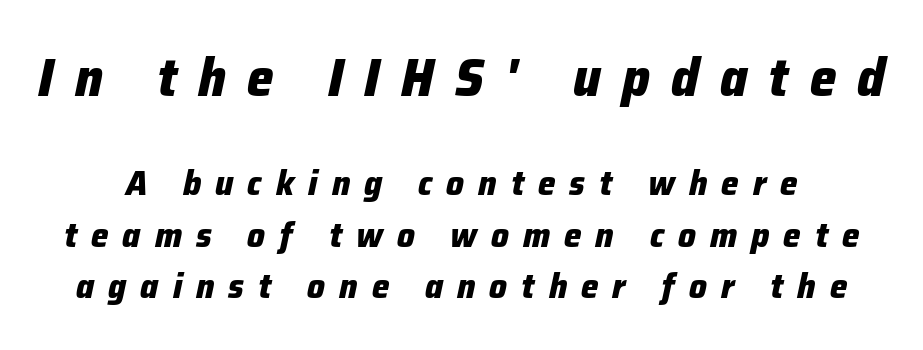
The letters advance in unequal steps, a hallmark of proportional type. If you squint, the top block still reads clearly — it's the larger of the two. Type without underlining. There is plenty of visible air inserted between adjacent glyphs.
